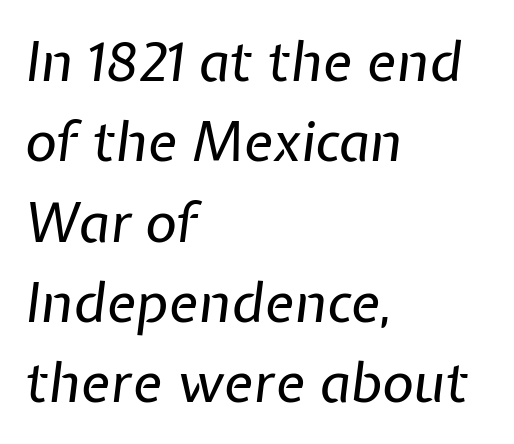
{"italic": "yes", "lean": "right", "slant_degrees": 7, "bold": "no", "weight": "regular", "width": "normal", "stroke_contrast": "low", "x_height": "medium", "monospaced": "no", "underline": "no", "align": "left", "line_spacing": "normal", "line_spacing_ratio": 1.46, "letter_spacing": "normal", "letter_spacing_em": 0.0, "glyph_px": 55}
